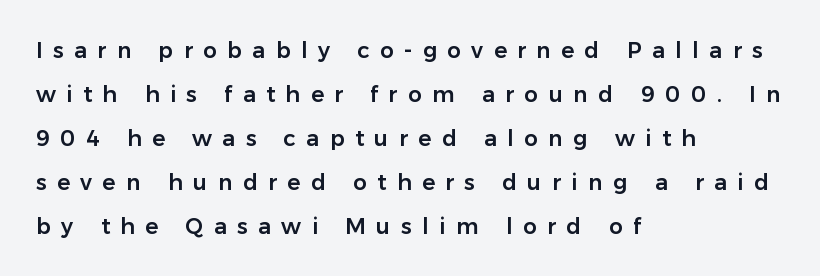
The space directly below the letters is spotless. Display-style spreading of the glyphs; the letterfit is very open. It's the straight-up-and-down kind of type. The space between consecutive lines is lavish. Compared with a centered layout, this one pins lines to the left instead.
